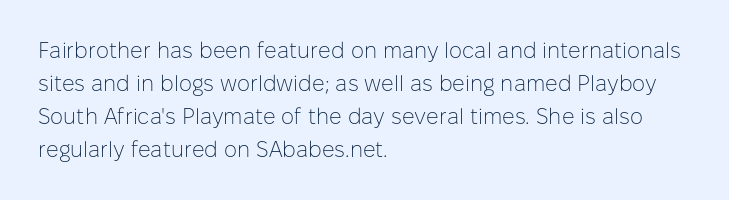
{"italic": "no", "bold": "no", "underline": "no", "align": "left", "line_spacing": "normal", "line_spacing_ratio": 1.5, "letter_spacing": "normal", "letter_spacing_em": 0.0, "glyph_px": 22}
